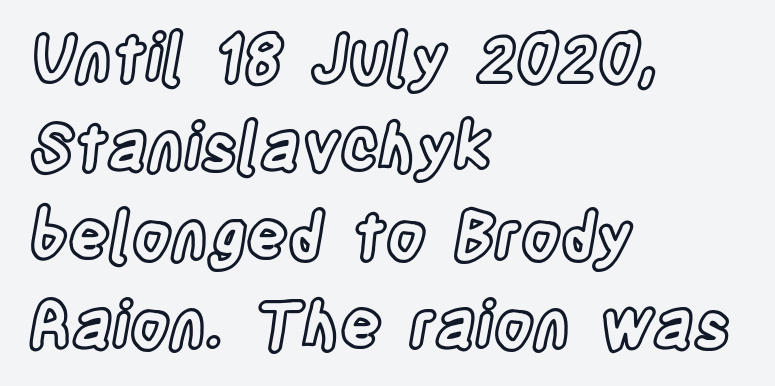
Character widths vary here, with narrow letters taking less room than wide ones. The rows are spaced the way most documents space them. Standard letterfit; no display-style spreading of the glyphs. Where is the straight margin? On the left.
